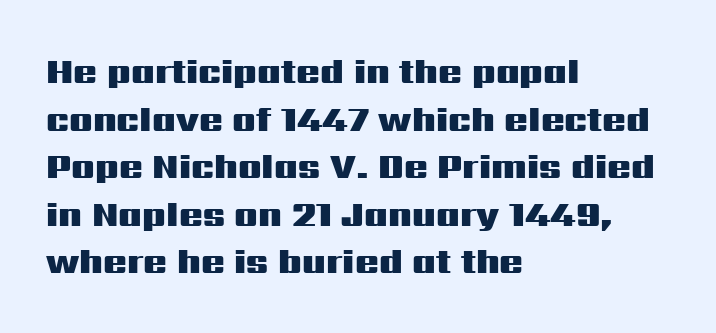
Q: Is the text bold? A: Yes.
Q: Is the text italic (slanted)? A: No, it is upright.
Q: Is the typeface a serif or a sans-serif typeface? A: Sans-serif.
Q: Is the text underlined? A: No.
Q: How is the paragraph aligned? A: Left-aligned.
Q: Is the spacing between letters normal or unusually wide? A: Normal.
Q: Is the spacing between lines tight, normal or loose? A: Normal.
Q: Width (condensed, normal, or wide)? A: Wide.
Q: Stroke contrast? A: Medium.
Q: x-height? A: Medium.
Q: Monospaced? A: No.
